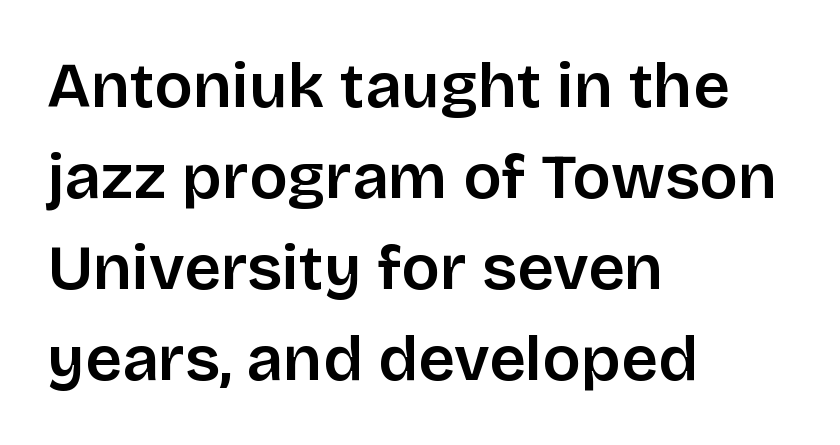
Every stem runs plumb, perpendicular to the baseline. One-word summary of the alignment: left. The letters advance in unequal steps, a hallmark of proportional type. In terms of letterspacing, this is plain default setting. Regarding serifs, this sample does without them.
